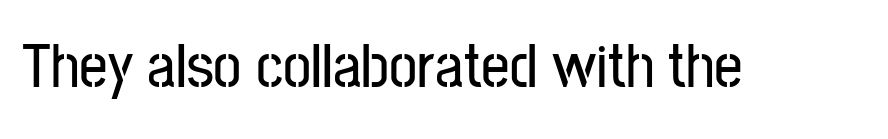
The image shows 63 px condensed sans-serif type, upright; set normal letter spacing, not underlined; low stroke contrast and a medium x-height.
